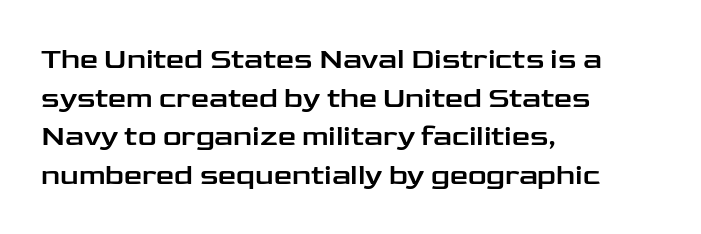
The image shows 29 px wide sans-serif type, upright; set left-aligned, normal line spacing (1.33x), normal letter spacing, not underlined; low stroke contrast and a medium x-height.
